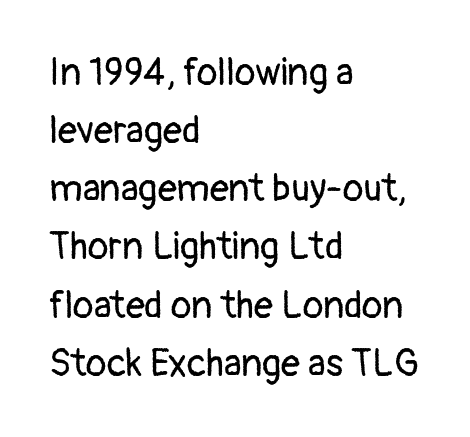
The lines in this sample share a left origin and differ only in where they stop. The face used here is a sans, in the tradition of grotesques and geometrics. This sample has the flowing, uneven cadence of proportional lettering. The strokes carry an ordinary text weight at most. The rows are spaced the way most documents space them.
